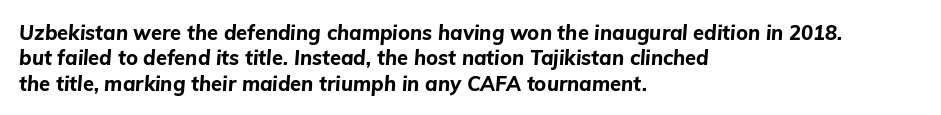
Q: Is the text bold? A: Yes.
Q: Is the text italic (slanted)? A: Yes, it leans right by about 5 degrees.
Q: Is the text underlined? A: No.
Q: How is the paragraph aligned? A: Left-aligned.
Q: Is the spacing between letters normal or unusually wide? A: Normal.
Q: Is the spacing between lines tight, normal or loose? A: Normal.
